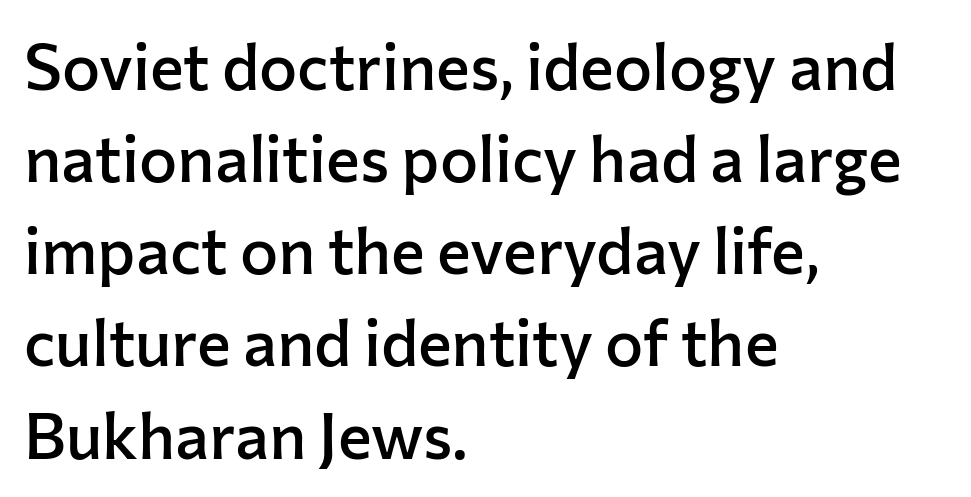
Q: Is the text bold? A: Semi-bold.
Q: Is the text italic (slanted)? A: No, it is upright.
Q: Is the typeface a serif or a sans-serif typeface? A: Sans-serif.
Q: Is the text underlined? A: No.
Q: How is the paragraph aligned? A: Left-aligned.
Q: Is the spacing between letters normal or unusually wide? A: Normal.
Q: Is the spacing between lines tight, normal or loose? A: Normal.
Q: Width (condensed, normal, or wide)? A: Normal.
Q: Stroke contrast? A: Low.
Q: x-height? A: Medium.
Q: Monospaced? A: No.
